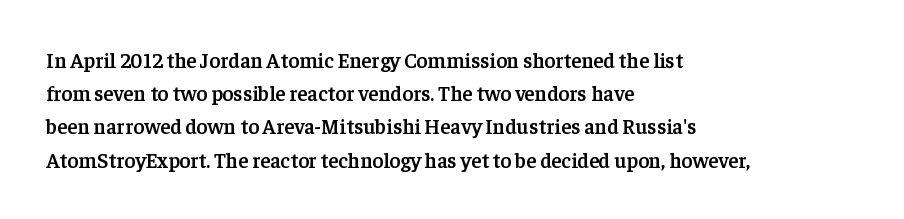
A typesetter would call this zero additional tracking. The foot of each line stays bare and open. Whoever set this chose a conventional vertical rhythm. Short and long lines alike share a common starting point at left. Stems and bowls a touch heavier than normal — semibold. The lettering stays uniformly vertical, giving the passage a roman look.
